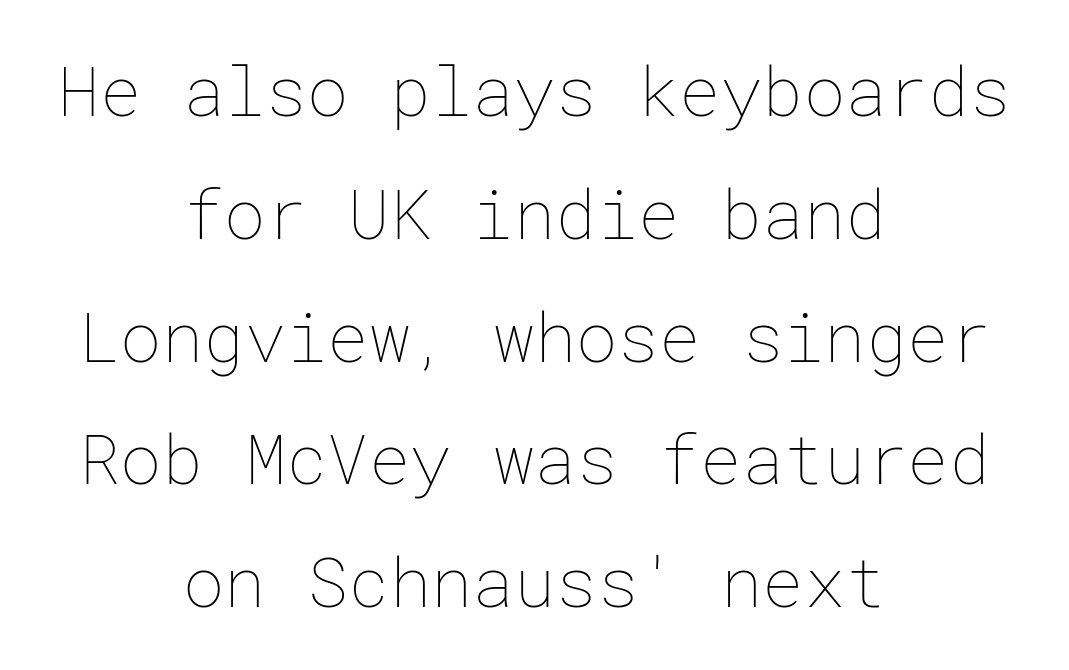
The image shows 69 px thin type, upright; set centered, line spacing 1.78x, normal letter spacing, not underlined; low stroke contrast and a medium x-height.
